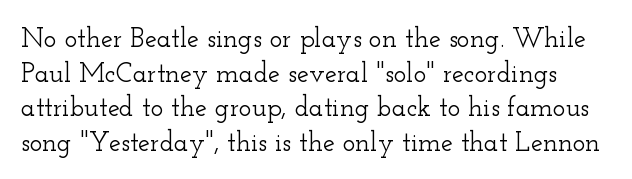
Does the lettering tilt? It doesn't — this is upright. Leading matches the norm, producing a regular column. Underlining? Definitely not there. Honestly, the letter spacing is just normal — you wouldn't notice it.
